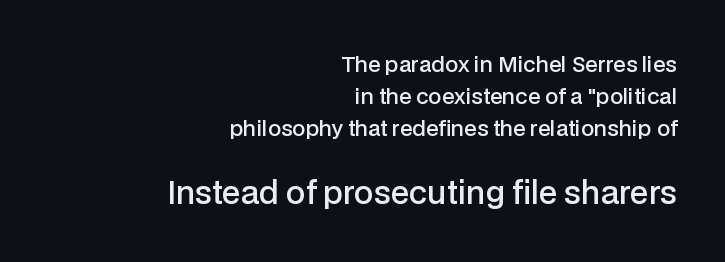
The image shows 31 px semibold sans-serif type, upright; set right-aligned, normal line spacing (1.52x), normal letter spacing, not underlined; the second (bottom) block is 1.48x larger; low stroke contrast and a medium x-height.
